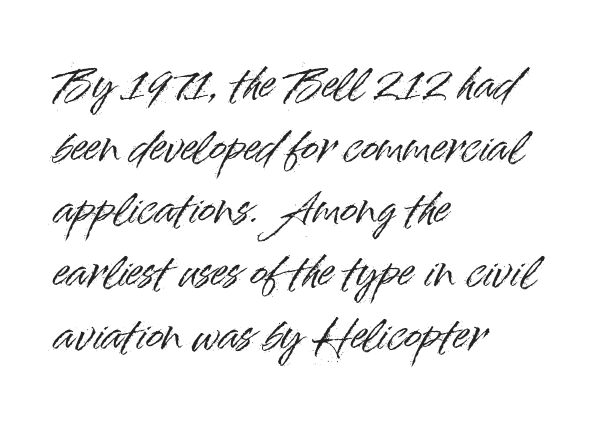
Q: Is the text italic (slanted)? A: Yes.
Q: Is the typeface a serif or a sans-serif typeface? A: Sans-serif.
Q: Is the text underlined? A: No.
Q: How is the paragraph aligned? A: Left-aligned.
Q: Is the spacing between letters normal or unusually wide? A: Normal.
Q: Is the spacing between lines tight, normal or loose? A: Normal.
Q: Width (condensed, normal, or wide)? A: Normal.
Q: Stroke contrast? A: High.
Q: x-height? A: Small.
Q: Monospaced? A: No.
